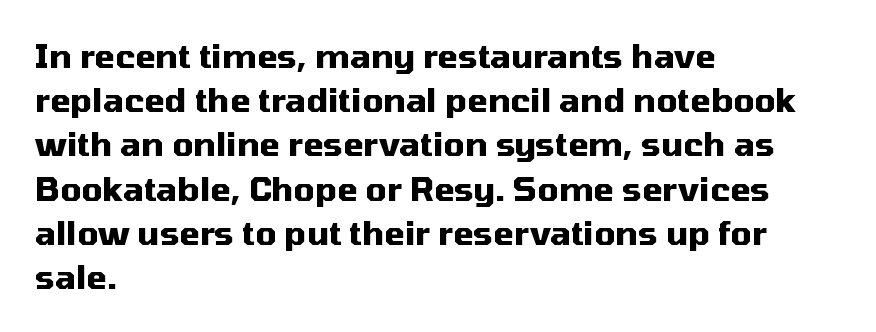
The image shows 33 px heavy sans-serif type, upright; set left-aligned, normal line spacing (1.34x), normal letter spacing, not underlined; medium stroke contrast and a medium x-height.
